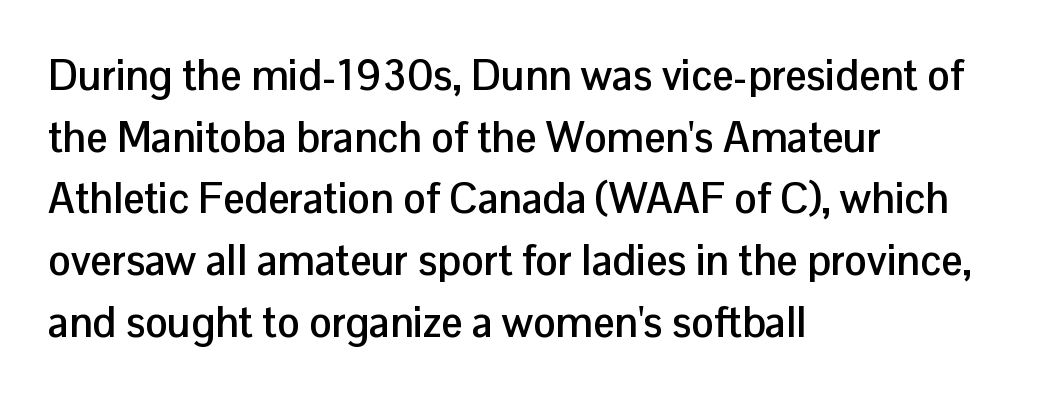
{"serif": "no", "italic": "no", "bold": "yes", "weight": "semibold", "width": "normal", "stroke_contrast": "low", "x_height": "medium", "monospaced": "no", "underline": "no", "align": "left", "line_spacing": "normal", "line_spacing_ratio": 1.47, "letter_spacing": "normal", "letter_spacing_em": 0.0, "glyph_px": 42}
